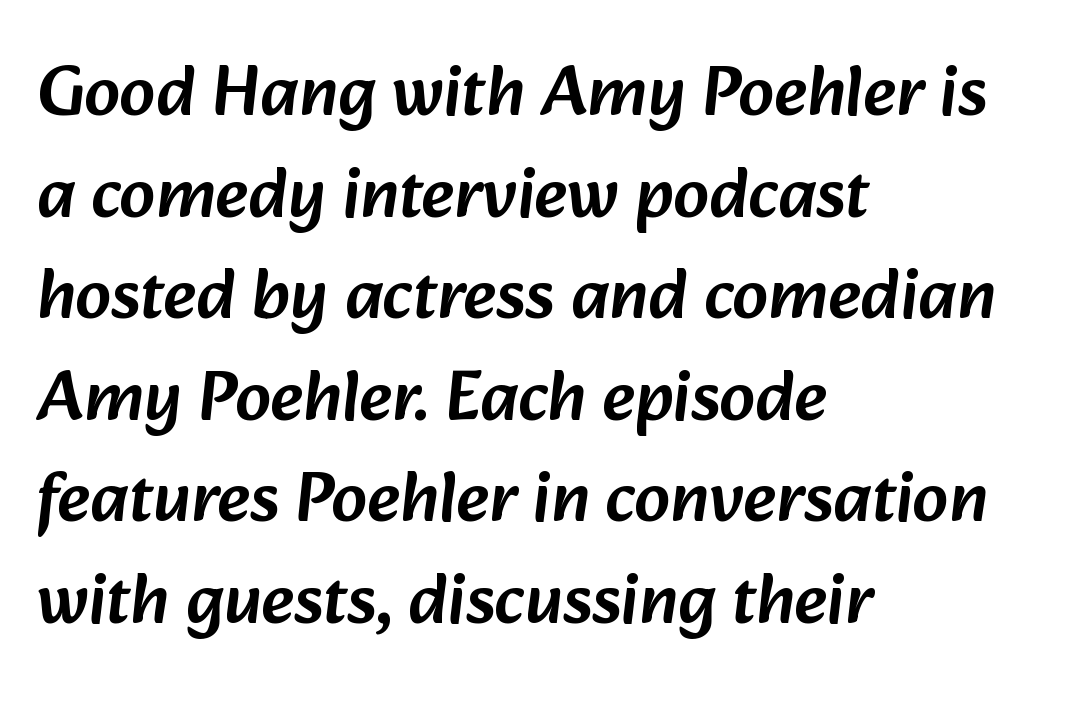
Underline: absent. A typesetter would label this face a sans. Looks like regular typesetting: each glyph gets only the width it needs. A typesetter would call this zero additional tracking. Each line starts at the same left margin while the right side varies.
